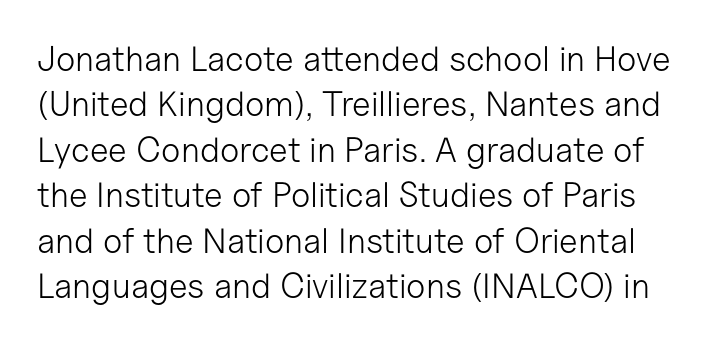
{"serif": "no", "italic": "no", "bold": "no", "weight": "light", "width": "normal", "stroke_contrast": "low", "x_height": "medium", "monospaced": "no", "underline": "no", "line_spacing": "normal", "line_spacing_ratio": 1.3, "letter_spacing": "normal", "letter_spacing_em": 0.0, "glyph_px": 35}
